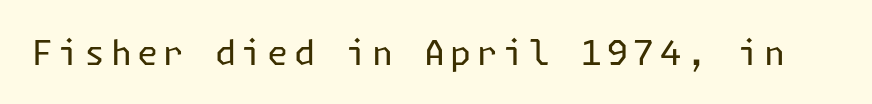
Q: Is the text bold? A: No.
Q: Is the text italic (slanted)? A: No, it is upright.
Q: Is the typeface a serif or a sans-serif typeface? A: Sans-serif.
Q: Is the text underlined? A: No.
Q: Width (condensed, normal, or wide)? A: Normal.
Q: Stroke contrast? A: Low.
Q: x-height? A: Medium.
